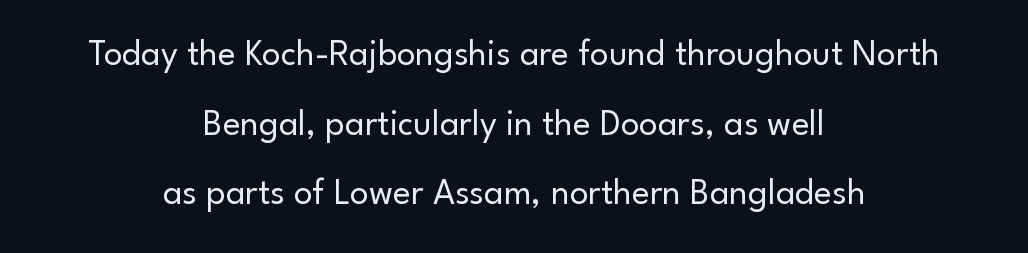
The image shows 37 px regular-weight sans-serif type, upright; set centered, line spacing 1.88x, normal letter spacing, not underlined; low stroke contrast and a small x-height.
